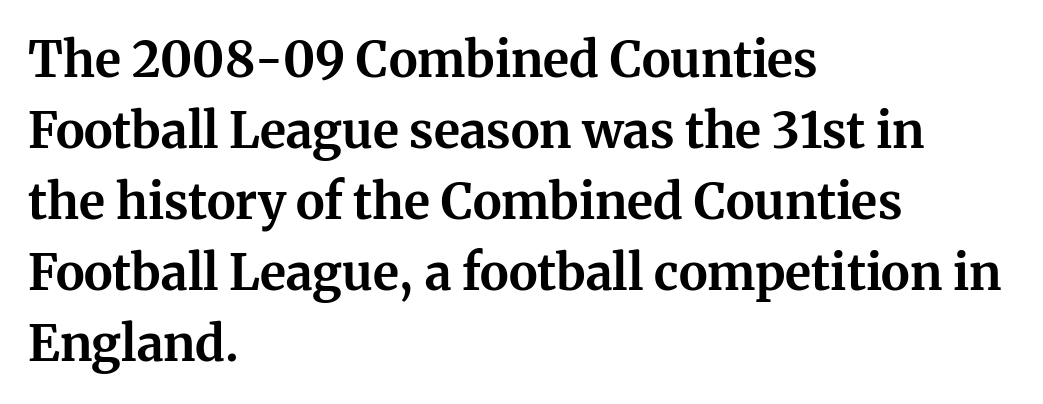
Is there any slant? The stems are plumb. This sample has the flowing, uneven cadence of proportional lettering. The designer left line spacing at the default. What kind of face is this? One with serifs. The specimen omits any rule beneath the text block's lines. There is no visible air inserted between adjacent glyphs.
